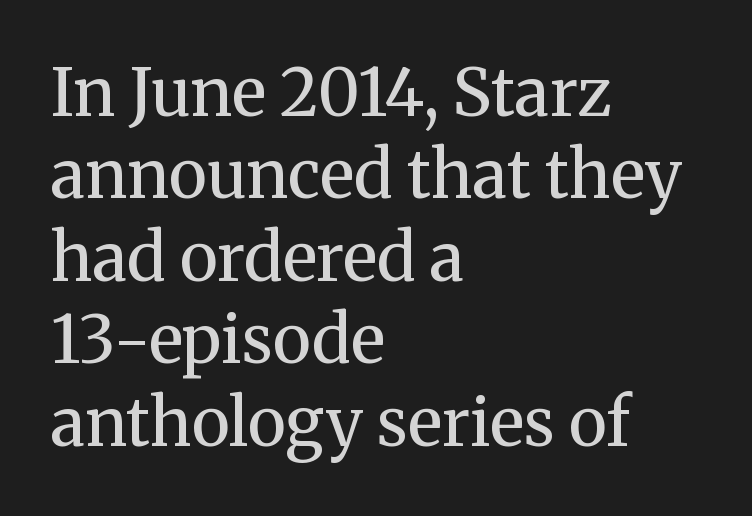
The image shows 66 px regular-weight serif type, upright; set left-aligned, normal line spacing (1.25x), normal letter spacing, not underlined; medium stroke contrast and a medium x-height.
